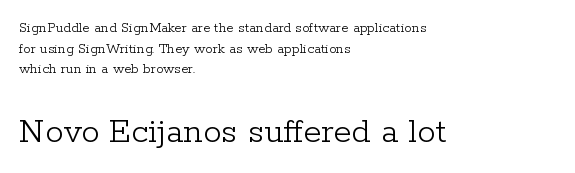
{"serif": "yes", "italic": "no", "bold": "no", "weight": "light", "width": "normal", "stroke_contrast": "low", "x_height": "medium", "monospaced": "no", "underline": "no", "align": "left", "line_spacing": "normal", "line_spacing_ratio": 1.38, "letter_spacing": "normal", "letter_spacing_em": 0.0, "larger_block": "second", "size_ratio": 2.47, "glyph_px": 37}
